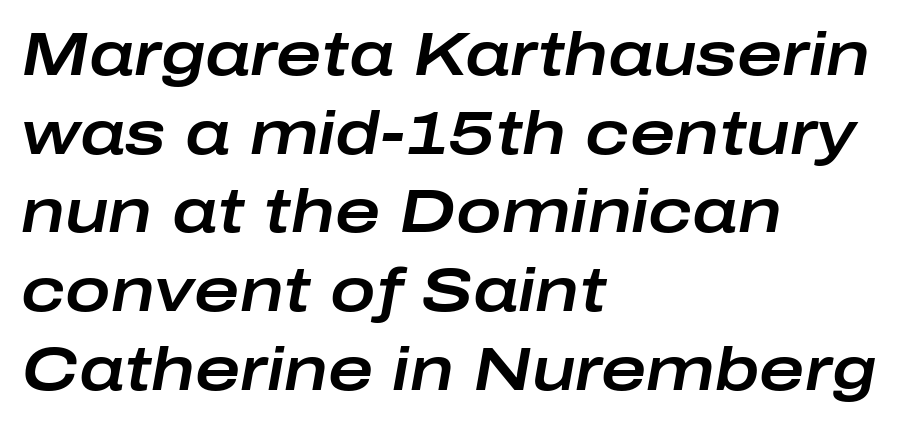
The words here are not underlined. Think of a printed novel: that variable character pitch is what you see here. In terms of posture, this sample is oblique. The block of text has a typical density, with ordinary space between rows. Layout note: lines flush left.
